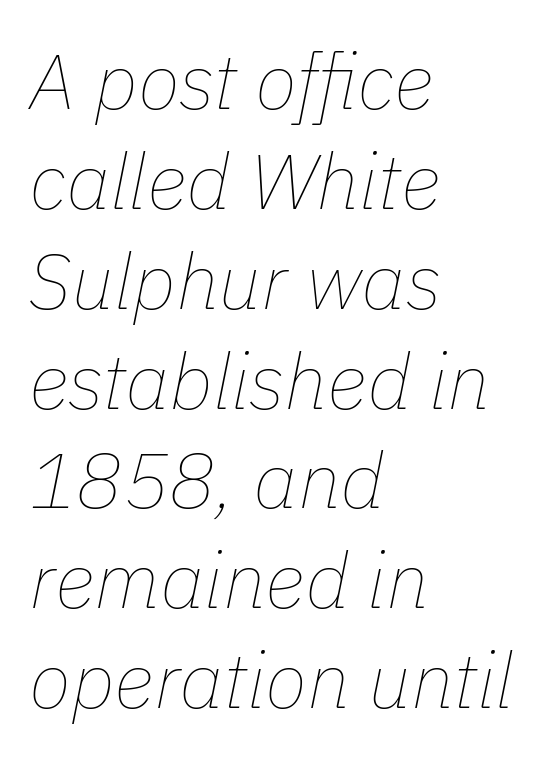
Standard letterfit; no display-style spreading of the glyphs. Ink coverage per letter is moderate at most. In CSS terms this would be text-align: left. This sample uses an oblique cut, with every glyph tilted off the vertical.
